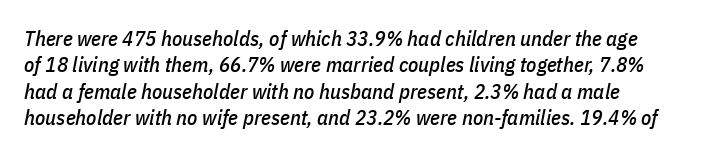
{"italic": "yes", "lean": "right", "slant_degrees": 11, "underline": "no", "line_spacing": "normal", "line_spacing_ratio": 1.26, "letter_spacing": "normal", "letter_spacing_em": 0.0, "glyph_px": 21}
